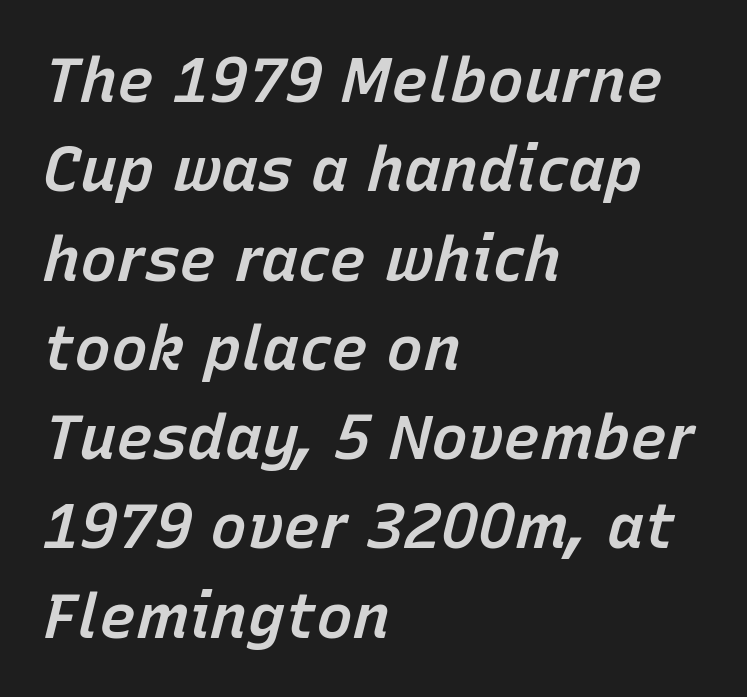
Q: Is the text bold? A: Semi-bold.
Q: Is the text italic (slanted)? A: Yes, it leans right by about 15 degrees.
Q: Is the text underlined? A: No.
Q: How is the paragraph aligned? A: Left-aligned.
Q: Is the spacing between letters normal or unusually wide? A: Normal.
Q: Is the spacing between lines tight, normal or loose? A: Normal.
Q: Width (condensed, normal, or wide)? A: Normal.
Q: Stroke contrast? A: Low.
Q: x-height? A: Medium.
Q: Monospaced? A: No.
